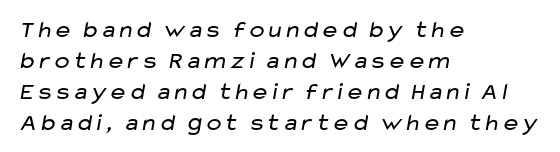
The image shows 24 px text type; set left-aligned, normal line spacing (1.29x), normal letter spacing, not underlined.
